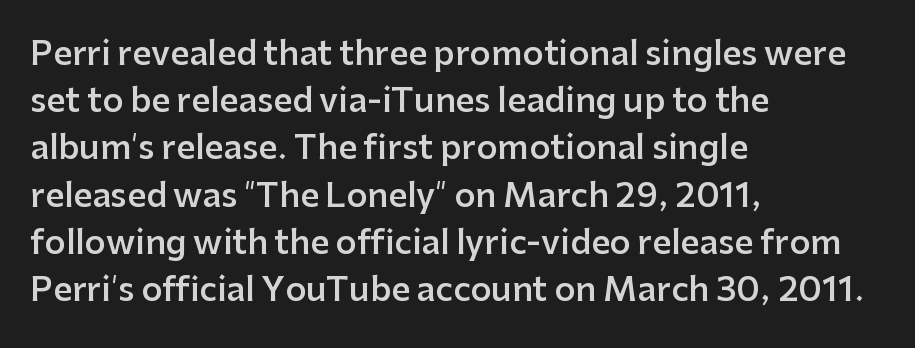
The image shows 33 px semibold sans-serif type, upright; set left-aligned, normal line spacing (1.43x), normal letter spacing, not underlined; low stroke contrast and a medium x-height.
